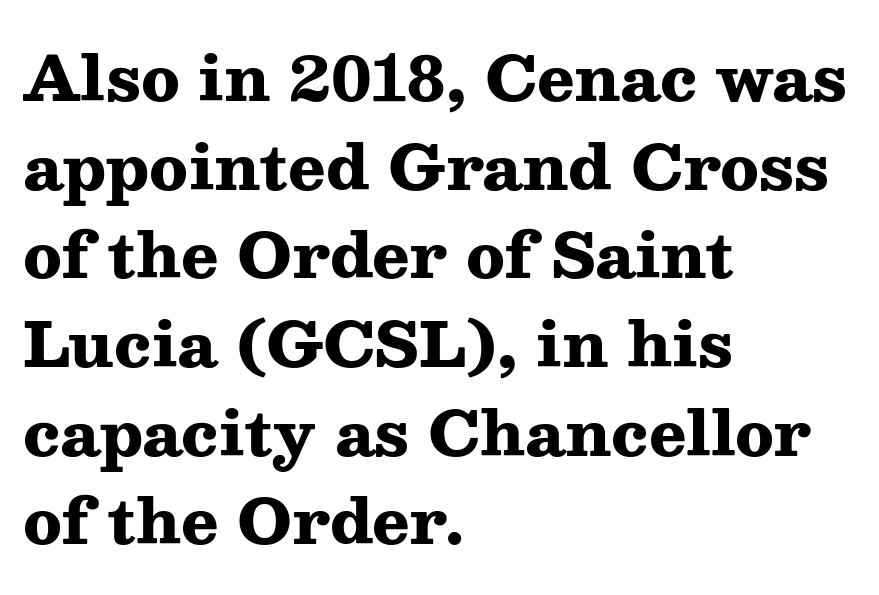
{"serif": "yes", "italic": "no", "bold": "yes", "weight": "heavy", "width": "wide", "stroke_contrast": "medium", "x_height": "medium", "monospaced": "no", "underline": "no", "align": "left", "line_spacing": "normal", "line_spacing_ratio": 1.43, "letter_spacing": "normal", "letter_spacing_em": 0.0, "glyph_px": 62}
